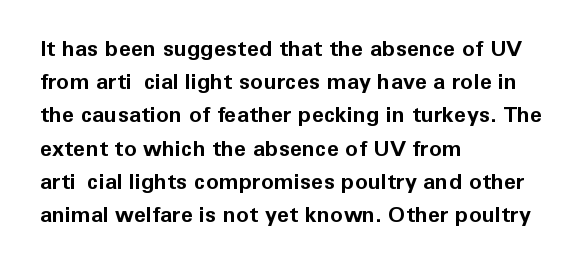
Leading matches the norm, producing a regular column. The area under the type is left untouched. Does extra space separate the letters? No, they use regular spacing. These lines were composed using upright roman letters.
